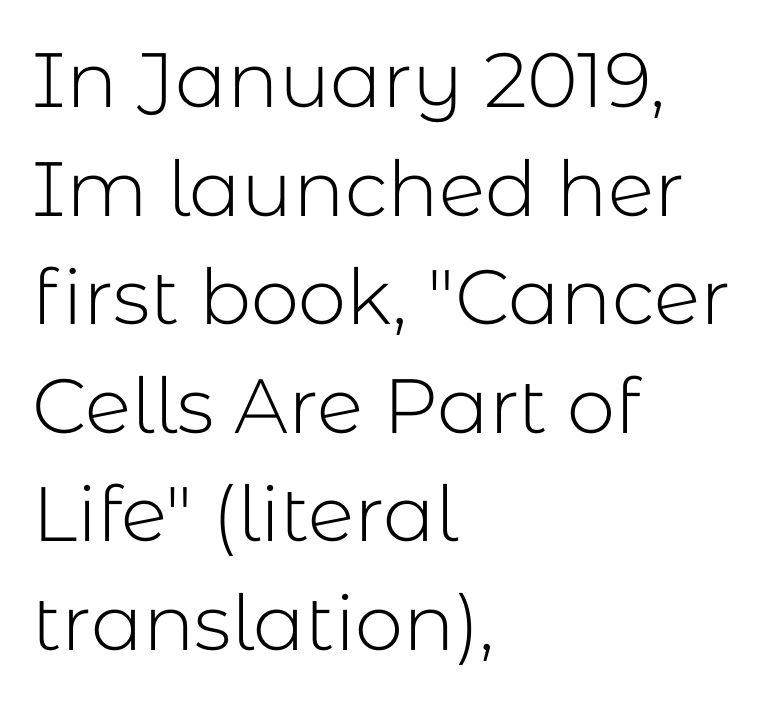
Q: Is the text bold? A: No.
Q: Is the text italic (slanted)? A: No, it is upright.
Q: Is the typeface a serif or a sans-serif typeface? A: Sans-serif.
Q: Is the text underlined? A: No.
Q: How is the paragraph aligned? A: Left-aligned.
Q: Is the spacing between letters normal or unusually wide? A: Normal.
Q: Is the spacing between lines tight, normal or loose? A: Normal.
Q: Width (condensed, normal, or wide)? A: Normal.
Q: Stroke contrast? A: Low.
Q: x-height? A: Medium.
Q: Monospaced? A: No.
